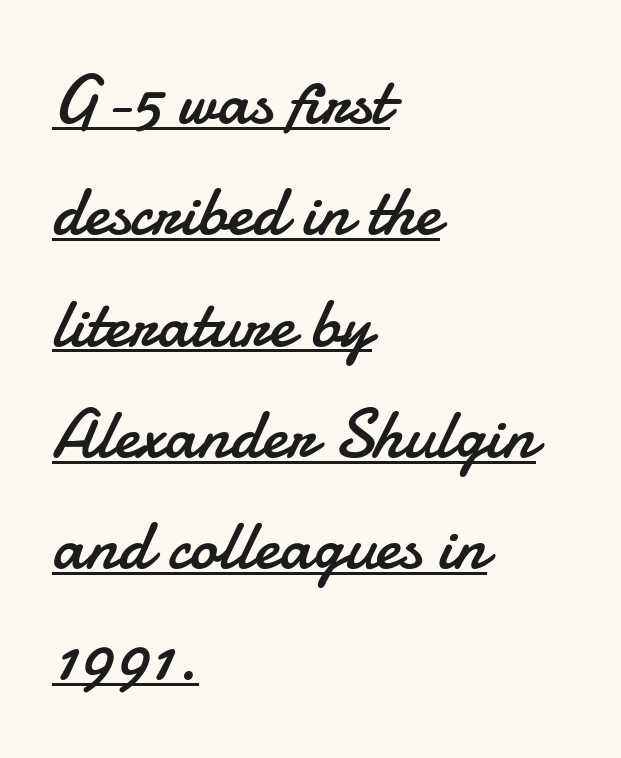
Q: Is the text bold? A: No.
Q: Is the text italic (slanted)? A: Yes.
Q: Is the typeface a serif or a sans-serif typeface? A: Sans-serif.
Q: Is the text underlined? A: Yes.
Q: How is the paragraph aligned? A: Left-aligned.
Q: Is the spacing between letters normal or unusually wide? A: Normal.
Q: Is the spacing between lines tight, normal or loose? A: Normal.
Q: Width (condensed, normal, or wide)? A: Normal.
Q: Stroke contrast? A: Low.
Q: x-height? A: Small.
Q: Monospaced? A: No.
